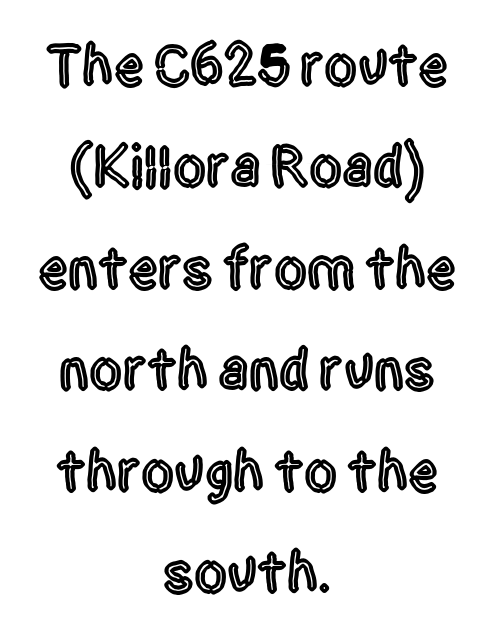
{"serif": "no", "italic": "no", "width": "condensed", "x_height": "large", "monospaced": "no", "underline": "no", "align": "center", "line_spacing_ratio": 1.72, "letter_spacing": "normal", "letter_spacing_em": 0.0, "glyph_px": 59}
